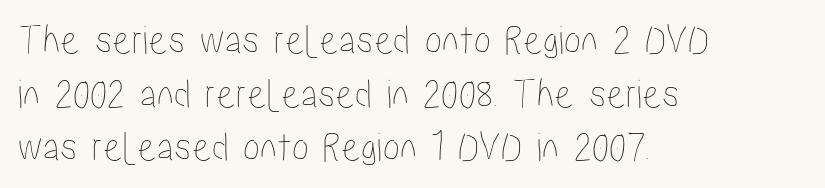
{"italic": "no", "width": "condensed", "stroke_contrast": "low", "x_height": "medium", "monospaced": "no", "underline": "no", "align": "left", "line_spacing": "normal", "line_spacing_ratio": 1.25, "letter_spacing": "normal", "letter_spacing_em": 0.0, "glyph_px": 43}
